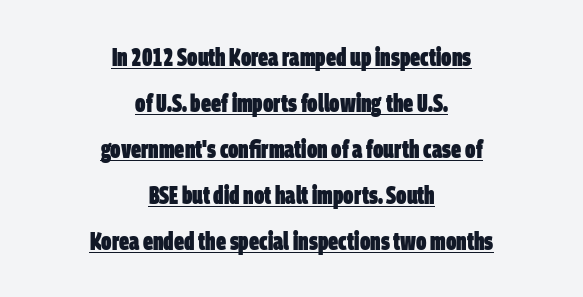
{"bold": "yes", "underline": "yes", "align": "center", "line_spacing_ratio": 1.84, "letter_spacing": "normal", "letter_spacing_em": 0.0, "glyph_px": 25}
